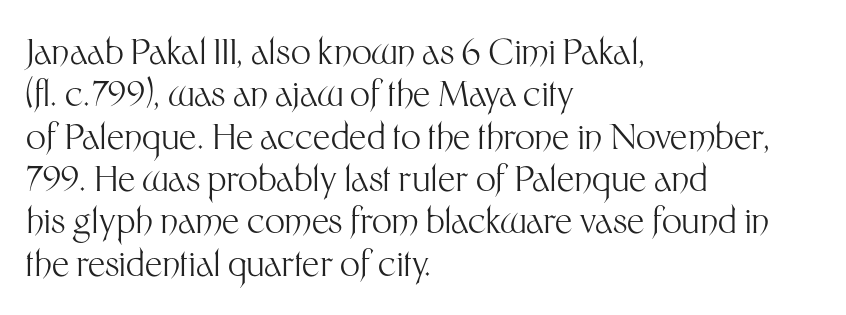
{"serif": "no", "italic": "no", "bold": "no", "weight": "light", "width": "normal", "stroke_contrast": "medium", "x_height": "medium", "monospaced": "no", "underline": "no", "align": "left", "line_spacing_ratio": 1.21, "letter_spacing": "normal", "letter_spacing_em": 0.0, "glyph_px": 35}
